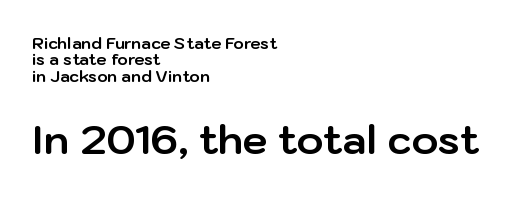
Students, this is bold: see how much ink each stroke carries. A typesetter would call this leading minimal, almost set solid. The specimen omits any rule beneath the text block's lines. Nope, no serifs anywhere on these letters.
